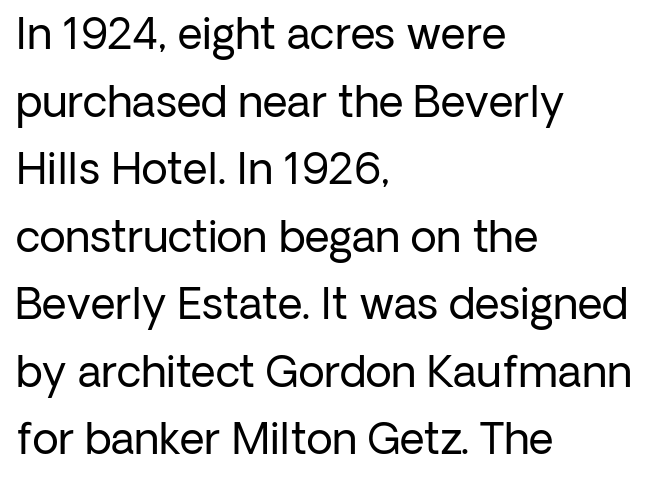
Q: Is the text bold? A: No.
Q: Is the text italic (slanted)? A: No, it is upright.
Q: Is the typeface a serif or a sans-serif typeface? A: Sans-serif.
Q: Is the text underlined? A: No.
Q: How is the paragraph aligned? A: Left-aligned.
Q: Is the spacing between letters normal or unusually wide? A: Normal.
Q: Is the spacing between lines tight, normal or loose? A: Normal.
Q: Width (condensed, normal, or wide)? A: Normal.
Q: Stroke contrast? A: Low.
Q: x-height? A: Medium.
Q: Monospaced? A: No.
